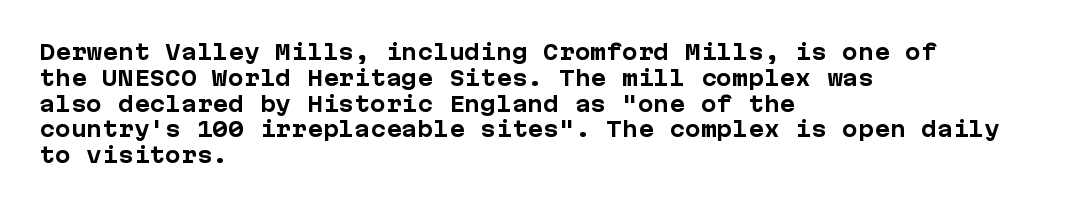
Q: Is the text bold? A: Yes.
Q: Is the text italic (slanted)? A: No, it is upright.
Q: Is the text underlined? A: No.
Q: How is the paragraph aligned? A: Left-aligned.
Q: Is the spacing between letters normal or unusually wide? A: Normal.
